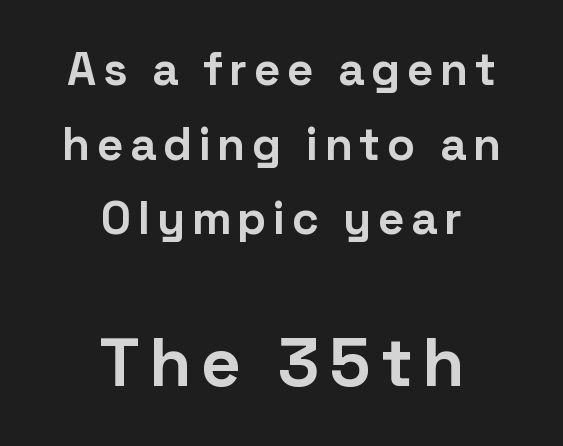
The image shows 69 px bold sans-serif type, upright; set centered, normal line spacing (1.62x), not underlined; the second (bottom) block is 1.5x larger; low stroke contrast and a medium x-height.
